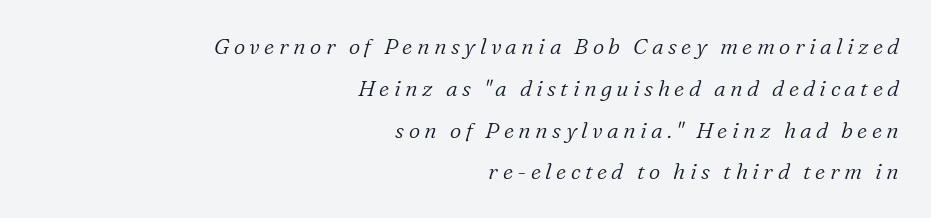
{"italic": "yes", "lean": "right", "slant_degrees": 16, "bold": "no", "underline": "no", "align": "right", "line_spacing": "loose", "line_spacing_ratio": 1.9, "letter_spacing": "wide", "letter_spacing_em": 0.2, "glyph_px": 22}
